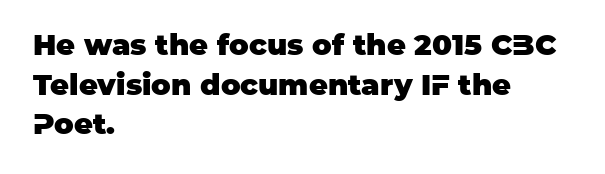
Q: Is the text bold? A: Yes.
Q: Is the text italic (slanted)? A: No, it is upright.
Q: Is the typeface a serif or a sans-serif typeface? A: Sans-serif.
Q: Is the text underlined? A: No.
Q: How is the paragraph aligned? A: Left-aligned.
Q: Is the spacing between letters normal or unusually wide? A: Normal.
Q: Is the spacing between lines tight, normal or loose? A: Normal.
Q: Width (condensed, normal, or wide)? A: Normal.
Q: Stroke contrast? A: Low.
Q: x-height? A: Large.
Q: Monospaced? A: No.
